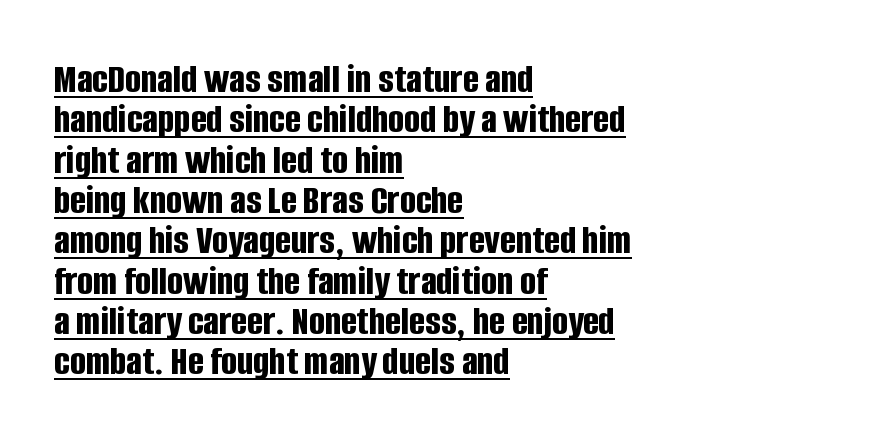
The letters advance in unequal steps, a hallmark of proportional type. The characters look thick and weighty, a clear bold. Typeset ragged right — the left edge is the straight one. The line texture is even and compact thanks to regular tracking.
